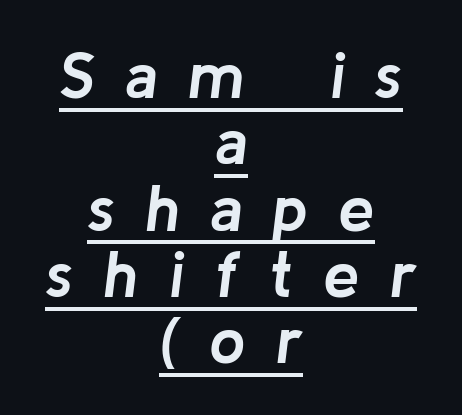
Q: Is the text bold? A: Yes.
Q: Is the text italic (slanted)? A: Yes, it leans right by about 8 degrees.
Q: Is the text underlined? A: Yes.
Q: How is the paragraph aligned? A: Centered.
Q: Is the spacing between letters normal or unusually wide? A: Unusually wide.
Q: Is the spacing between lines tight, normal or loose? A: Tight.
Q: Width (condensed, normal, or wide)? A: Normal.
Q: Stroke contrast? A: Low.
Q: x-height? A: Medium.
Q: Monospaced? A: No.
